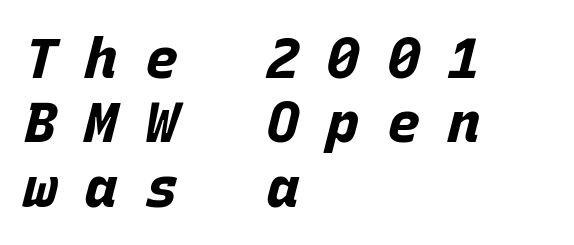
These lines stack with their left ends in a neat column. Bare-footed words on every line. It's the slanting kind of type. Heavy, bold letterforms. The line-height multiplier appears low, near solid setting.
